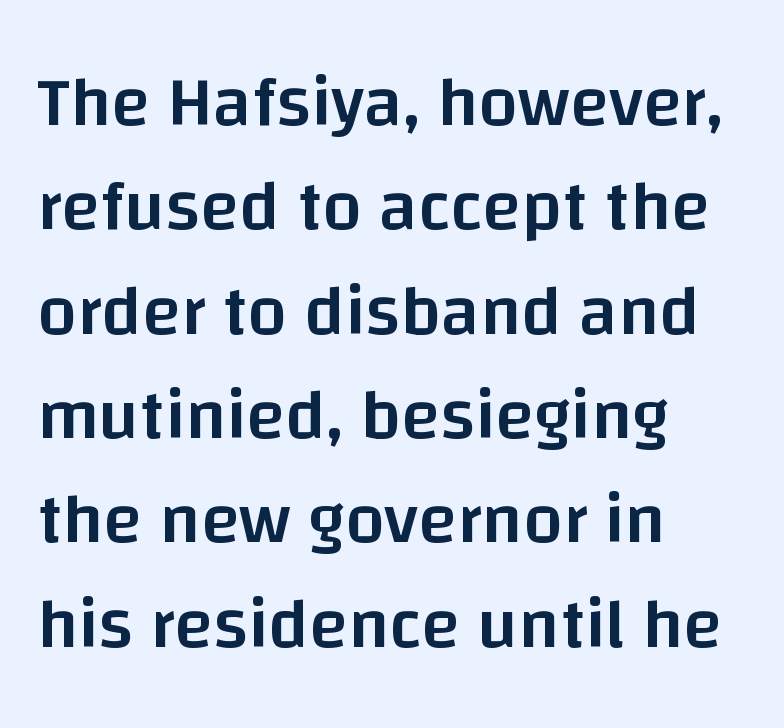
The image shows 71 px semibold sans-serif type, upright; set left-aligned, normal line spacing (1.47x), normal letter spacing, not underlined; low stroke contrast and a large x-height.
